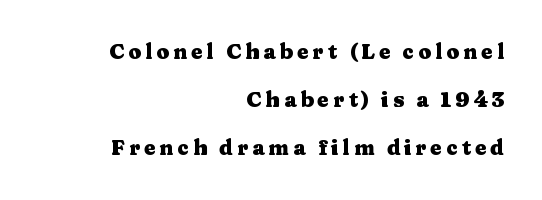
Does the leading feel generous? Absolutely, it's lavish. The typography opts for an upright posture over an oblique one. Horizontal alignment here is rightward, an uncommon choice for prose. Plain, unruled lines of type. Typographic density is high because the face is bold.
